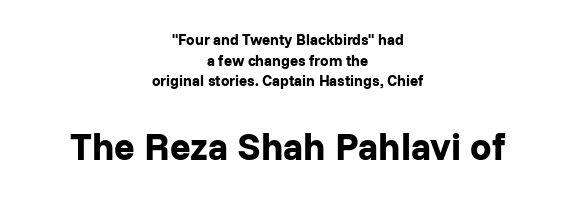
The image shows 38 px bold sans-serif type, upright; set centered, normal line spacing (1.37x), normal letter spacing, not underlined; the second (bottom) block is 2.53x larger; low stroke contrast and a medium x-height.
